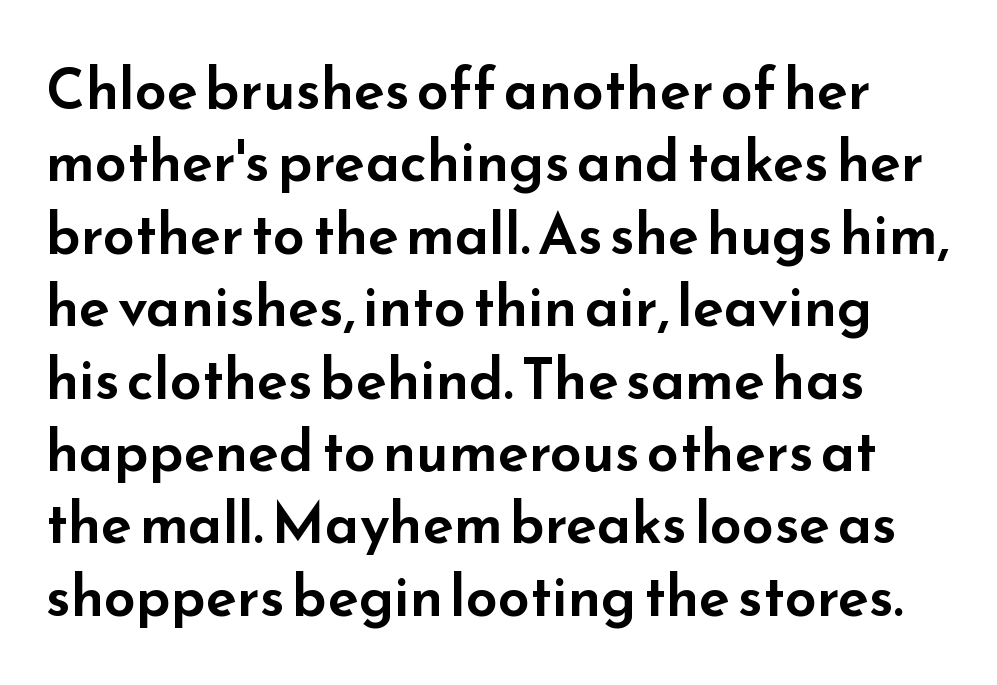
Examine the stroke ends and you'll find no serifs. The type is set solid horizontally, with unmodified tracking. Vertical strokes here are truly vertical. Varying glyph widths throughout — classic text-font behaviour.
